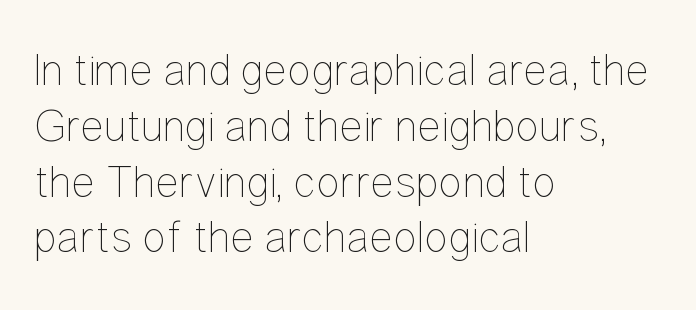
Q: Is the text bold? A: No.
Q: Is the text italic (slanted)? A: No, it is upright.
Q: Is the text underlined? A: No.
Q: How is the paragraph aligned? A: Left-aligned.
Q: Is the spacing between letters normal or unusually wide? A: Normal.
Q: Width (condensed, normal, or wide)? A: Condensed.
Q: Stroke contrast? A: Low.
Q: x-height? A: Medium.
Q: Monospaced? A: No.
